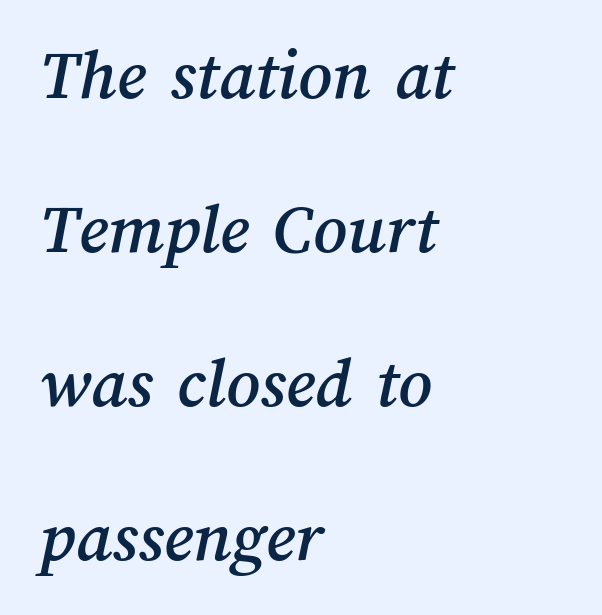
The image shows 73 px text type; set left-aligned, loose line spacing (2.11x), normal letter spacing, not underlined; medium stroke contrast and a medium x-height.
